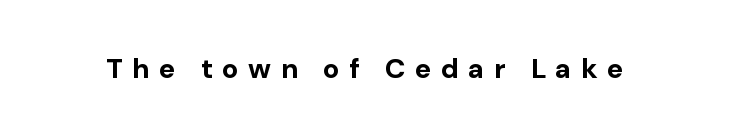
{"serif": "no", "italic": "no", "bold": "yes", "weight": "bold", "width": "normal", "stroke_contrast": "low", "x_height": "medium", "monospaced": "no", "underline": "no", "letter_spacing": "wide", "letter_spacing_em": 0.33, "glyph_px": 28}
